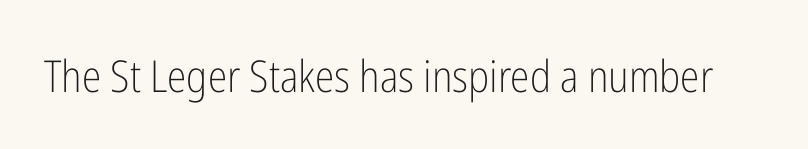
The image shows 44 px light, condensed sans-serif type, upright; set normal letter spacing, not underlined; low stroke contrast and a medium x-height.
